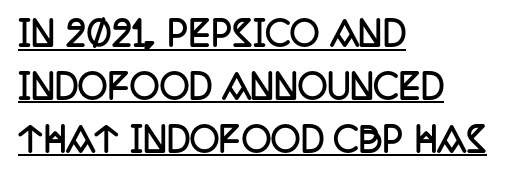
Q: Is the text bold? A: Yes.
Q: Is the text italic (slanted)? A: No, it is upright.
Q: Is the typeface a serif or a sans-serif typeface? A: Serif.
Q: Is the text underlined? A: Yes.
Q: How is the paragraph aligned? A: Left-aligned.
Q: Is the spacing between letters normal or unusually wide? A: Normal.
Q: Is the spacing between lines tight, normal or loose? A: Normal.
Q: Width (condensed, normal, or wide)? A: Condensed.
Q: Stroke contrast? A: Low.
Q: x-height? A: Large.
Q: Monospaced? A: No.
